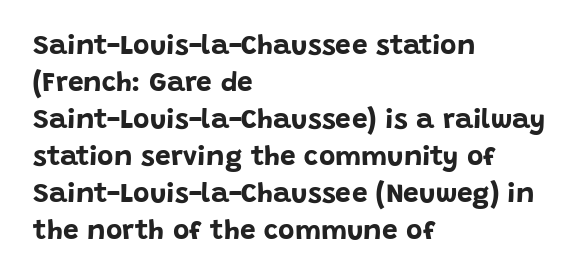
The image shows 28 px bold sans-serif type, upright; set left-aligned, normal line spacing (1.32x), normal letter spacing, not underlined; low stroke contrast and a large x-height.
